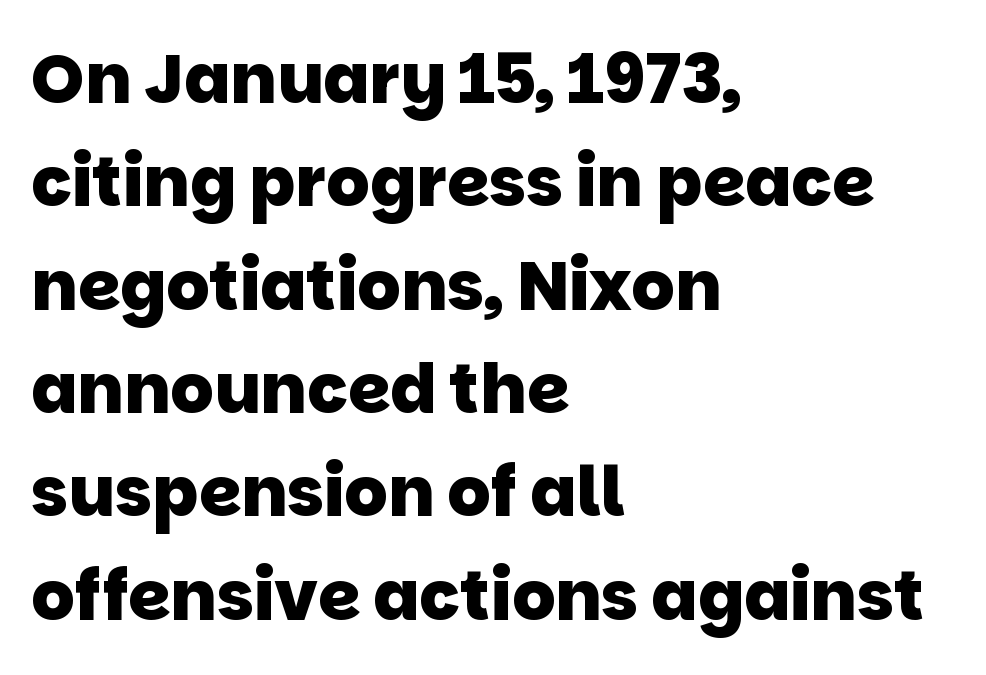
{"serif": "no", "bold": "yes", "weight": "heavy", "width": "normal", "stroke_contrast": "low", "x_height": "large", "monospaced": "no", "underline": "no", "align": "left", "line_spacing": "normal", "line_spacing_ratio": 1.52, "letter_spacing": "normal", "letter_spacing_em": 0.0, "glyph_px": 68}
